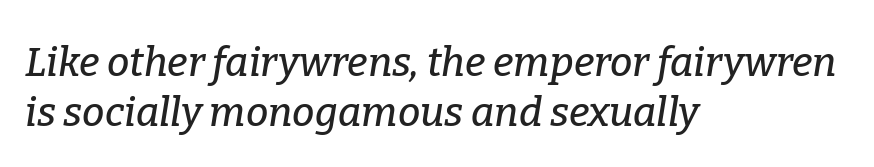
{"serif": "yes", "italic": "yes", "lean": "right", "slant_degrees": 9, "width": "normal", "stroke_contrast": "low", "x_height": "medium", "monospaced": "no", "underline": "no", "align": "left", "line_spacing_ratio": 1.24, "letter_spacing": "normal", "letter_spacing_em": 0.0, "glyph_px": 40}
